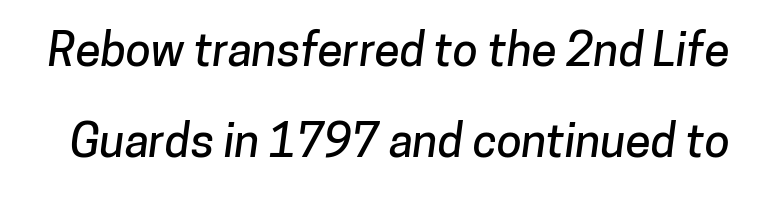
You can tell from the bare stems that sans-serif type was used. Students, note that the glyphs here touch the page at normal intervals. The passage shown is not underscored anywhere. A typesetter would call this proportional, since set widths differ per character. Line spacing here is loose.
